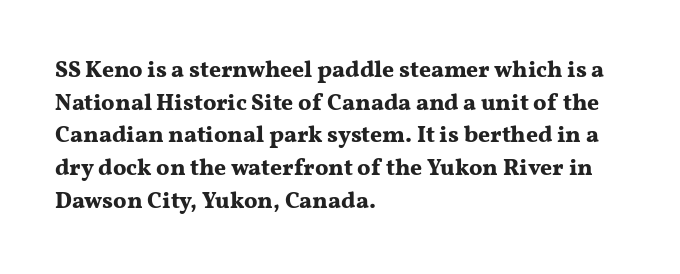
Q: Is the text bold? A: Yes.
Q: Is the text italic (slanted)? A: No, it is upright.
Q: Is the text underlined? A: No.
Q: How is the paragraph aligned? A: Left-aligned.
Q: Is the spacing between letters normal or unusually wide? A: Normal.
Q: Is the spacing between lines tight, normal or loose? A: Normal.
